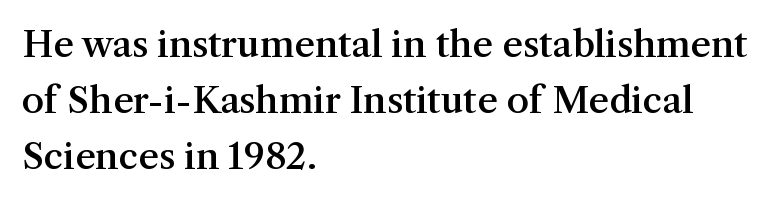
Q: Is the text bold? A: Semi-bold.
Q: Is the text italic (slanted)? A: No, it is upright.
Q: Is the typeface a serif or a sans-serif typeface? A: Serif.
Q: Is the text underlined? A: No.
Q: How is the paragraph aligned? A: Left-aligned.
Q: Is the spacing between letters normal or unusually wide? A: Normal.
Q: Is the spacing between lines tight, normal or loose? A: Normal.
Q: Width (condensed, normal, or wide)? A: Normal.
Q: Stroke contrast? A: Medium.
Q: x-height? A: Medium.
Q: Monospaced? A: No.
